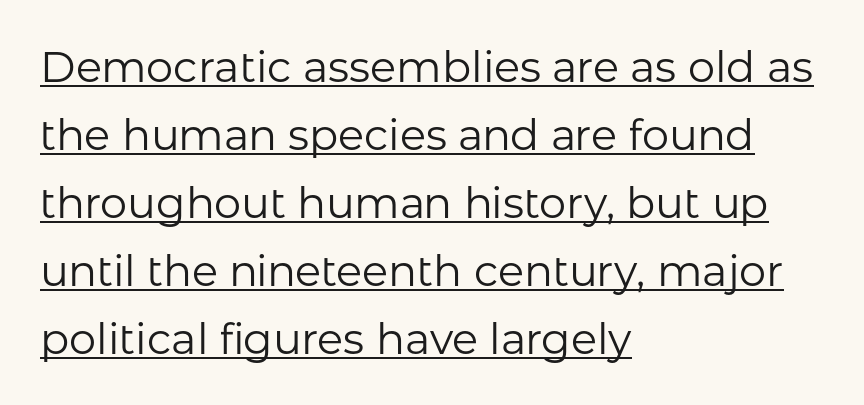
The image shows 43 px regular-weight sans-serif type, upright; set left-aligned, normal line spacing (1.58x), normal letter spacing, underlined; low stroke contrast and a medium x-height.
